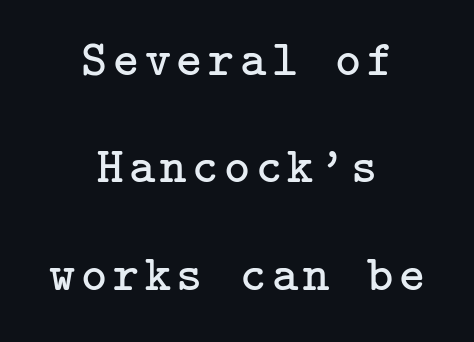
The rendering uses a large line-height, opening up the rows. Check where the strokes stop: tiny serifs finish them off. No word sits above an underline. You can tell it's not italic because the verticals are truly vertical.
